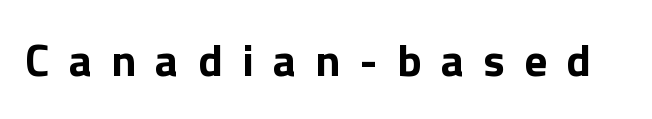
The image shows 45 px bold sans-serif type, upright; set unusually wide letter spacing (+0.43 em), not underlined; low stroke contrast and a medium x-height.
